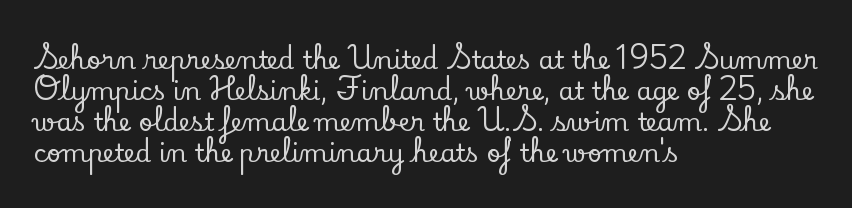
Clear beneath every line of the passage. Is the block centered? No — it sits flush against the left margin. Observe the ordinary spacing: letters are neighbours, not strangers. The letters stand upright; this is a roman face.
